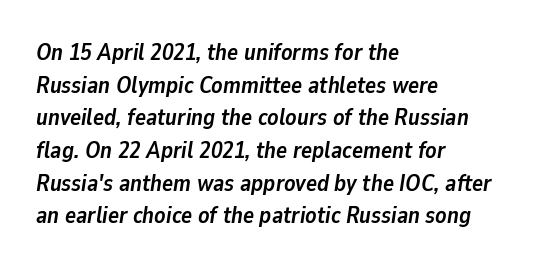
The rendering keeps characters at their native spacing. Plenty of ink on the page — the face is bold. Style check: oblique. Type without underlining. Leading matches the norm, producing a regular column. Caption: multi-line text, flush left, ragged right.
